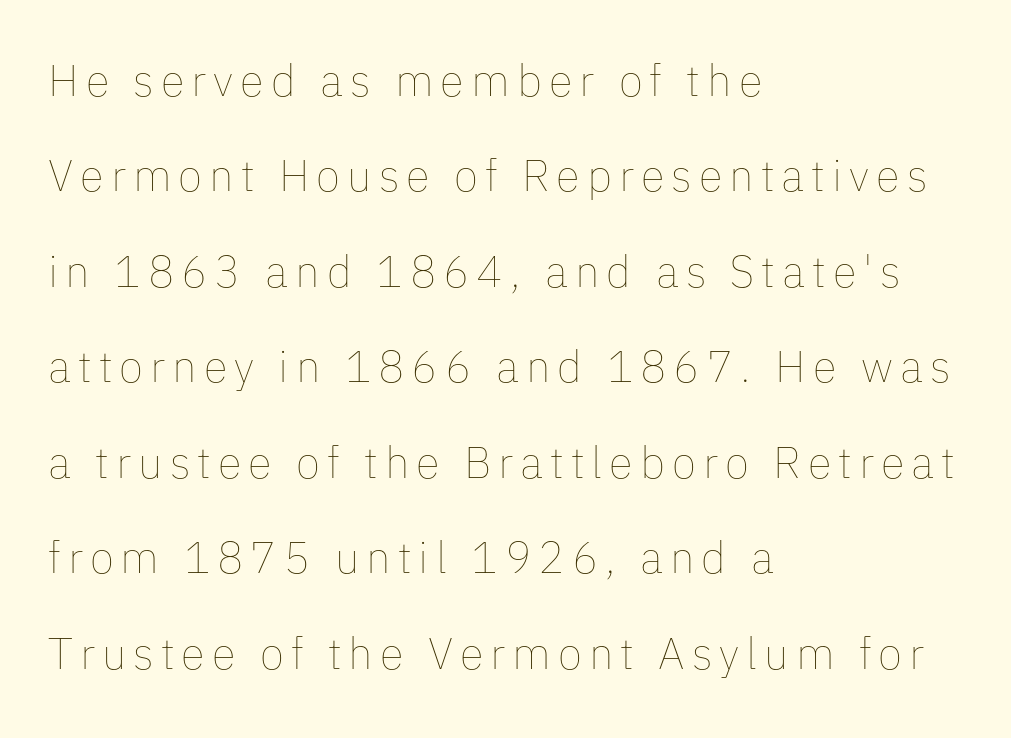
{"italic": "no", "bold": "no", "weight": "thin", "width": "normal", "stroke_contrast": "low", "x_height": "medium", "monospaced": "no", "underline": "no", "align": "left", "line_spacing": "loose", "line_spacing_ratio": 2.17, "glyph_px": 44}
